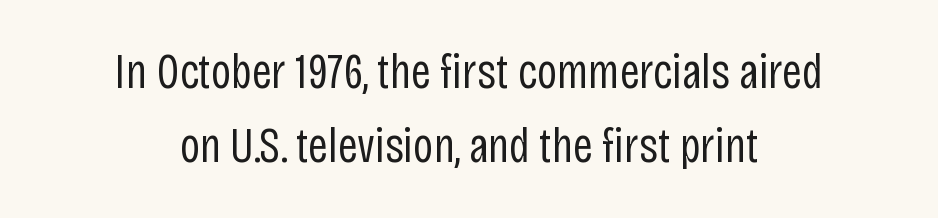
{"serif": "no", "italic": "no", "bold": "no", "weight": "regular", "width": "condensed", "stroke_contrast": "low", "x_height": "large", "monospaced": "no", "underline": "no", "align": "center", "line_spacing": "normal", "line_spacing_ratio": 1.51, "letter_spacing": "normal", "letter_spacing_em": 0.0, "glyph_px": 49}
